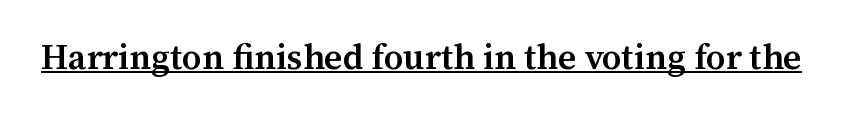
{"serif": "yes", "italic": "no", "bold": "semi", "weight": "semibold", "width": "normal", "stroke_contrast": "medium", "x_height": "medium", "monospaced": "no", "underline": "yes", "letter_spacing": "normal", "letter_spacing_em": 0.0, "glyph_px": 35}
